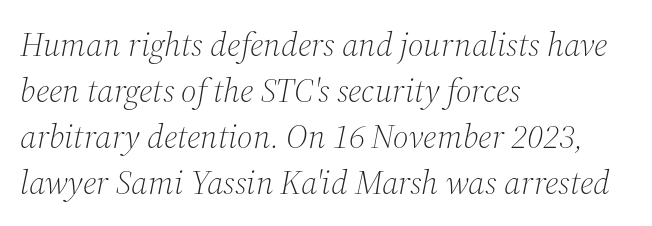
The rag falls on the right side of this text block. Does the type have serifs? Yes, each stem ends in a small foot. The letterforms sit shoulder to shoulder at normal distance. How would I describe the line gaps? Plain and ordinary.
